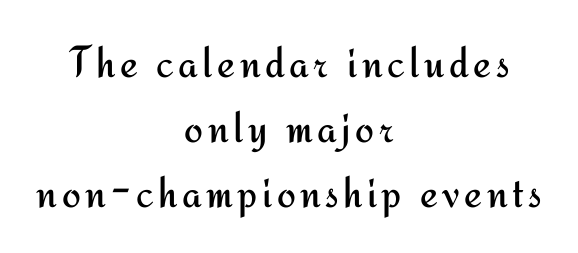
{"serif": "no", "italic": "no", "bold": "no", "weight": "regular", "width": "normal", "stroke_contrast": "medium", "x_height": "small", "monospaced": "no", "underline": "no", "align": "center", "line_spacing": "normal", "line_spacing_ratio": 1.44, "glyph_px": 45}
